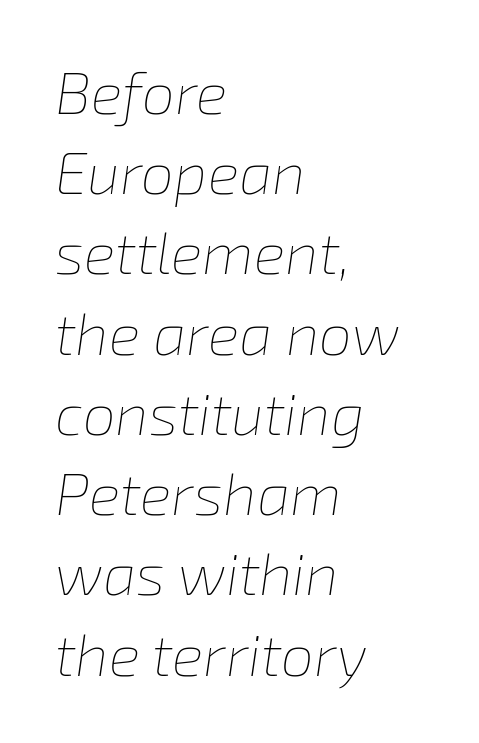
{"italic": "yes", "lean": "right", "slant_degrees": 8, "bold": "no", "weight": "thin", "width": "normal", "stroke_contrast": "low", "x_height": "medium", "monospaced": "no", "underline": "no", "align": "left", "line_spacing": "normal", "line_spacing_ratio": 1.36, "letter_spacing": "normal", "letter_spacing_em": 0.0, "glyph_px": 59}
